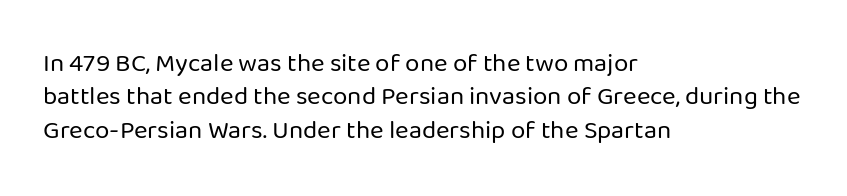
The image shows 26 px text type, upright; set left-aligned, normal line spacing (1.28x), normal letter spacing, not underlined.
